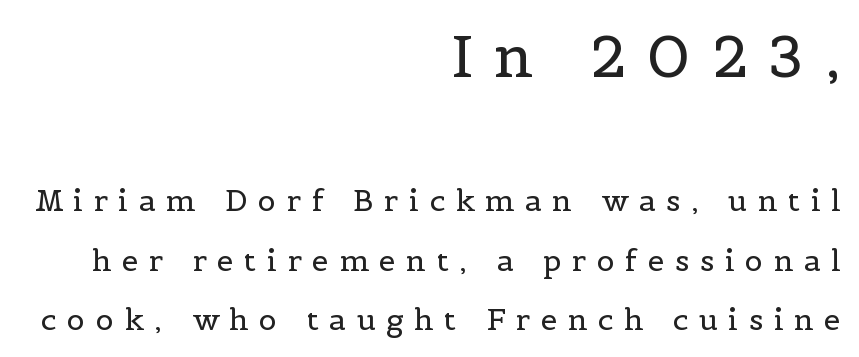
{"serif": "yes", "italic": "no", "bold": "no", "weight": "regular", "width": "normal", "x_height": "medium", "monospaced": "no", "underline": "no", "align": "right", "line_spacing": "loose", "line_spacing_ratio": 1.97, "letter_spacing": "wide", "letter_spacing_em": 0.35, "larger_block": "first", "size_ratio": 1.97, "glyph_px": 59}
